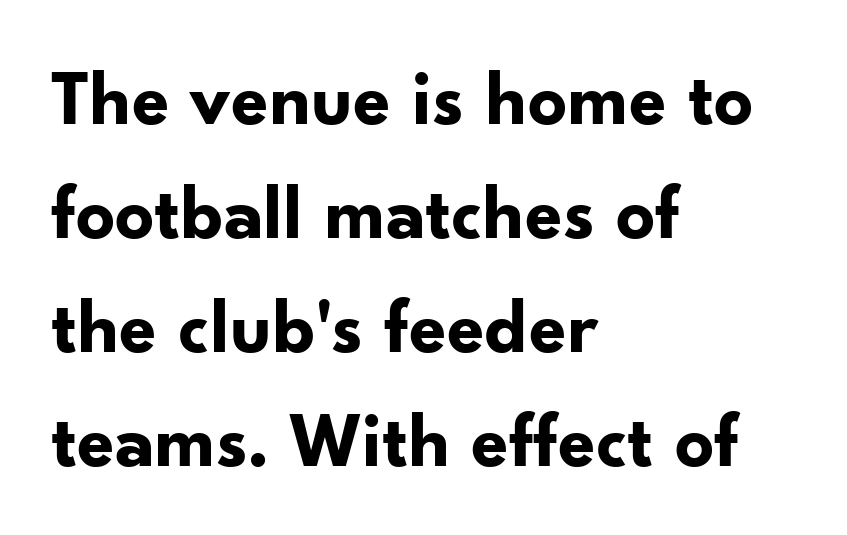
The image shows 77 px bold sans-serif type, upright; set left-aligned, normal line spacing (1.48x), normal letter spacing, not underlined; low stroke contrast and a small x-height.
